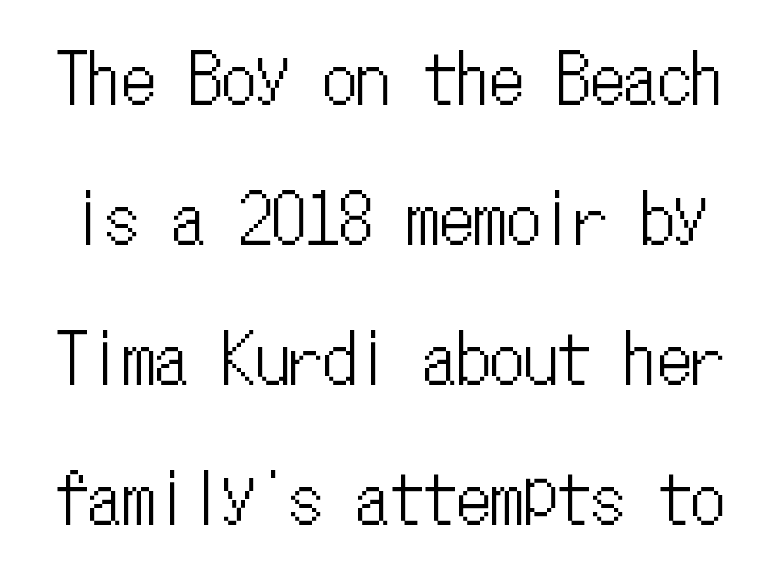
Compared with typical body copy, the letter spacing here is the same. A bare baseline throughout the passage. Airy leading. The rendering uses typewriter-style spacing with identical character cells. The specimen reads as upright at a glance.
